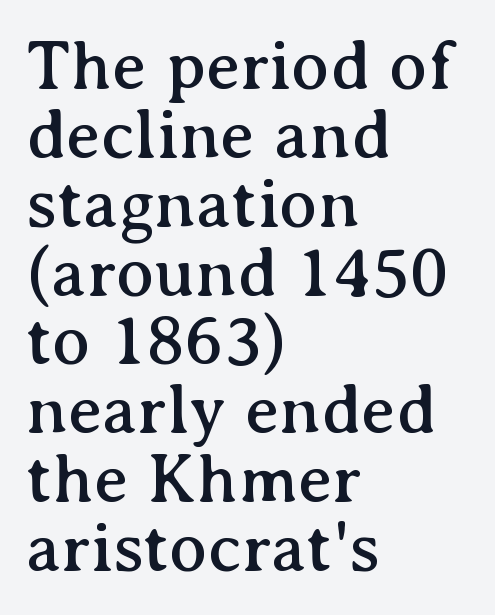
Q: Is the text italic (slanted)? A: No, it is upright.
Q: Is the typeface a serif or a sans-serif typeface? A: Serif.
Q: Is the text underlined? A: No.
Q: How is the paragraph aligned? A: Left-aligned.
Q: Is the spacing between letters normal or unusually wide? A: Normal.
Q: Is the spacing between lines tight, normal or loose? A: Tight.
Q: Width (condensed, normal, or wide)? A: Normal.
Q: Stroke contrast? A: Medium.
Q: x-height? A: Medium.
Q: Monospaced? A: No.
